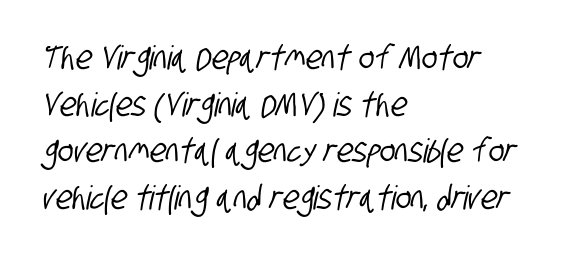
Unlike a traditional serif, this face leaves its strokes unadorned. Evenly set lines give the paragraph a standard silhouette. Left-aligned paragraph, ragged on the right. Bare-footed words on every line. Spacing verdict: proportional, widths tailored to each character.
